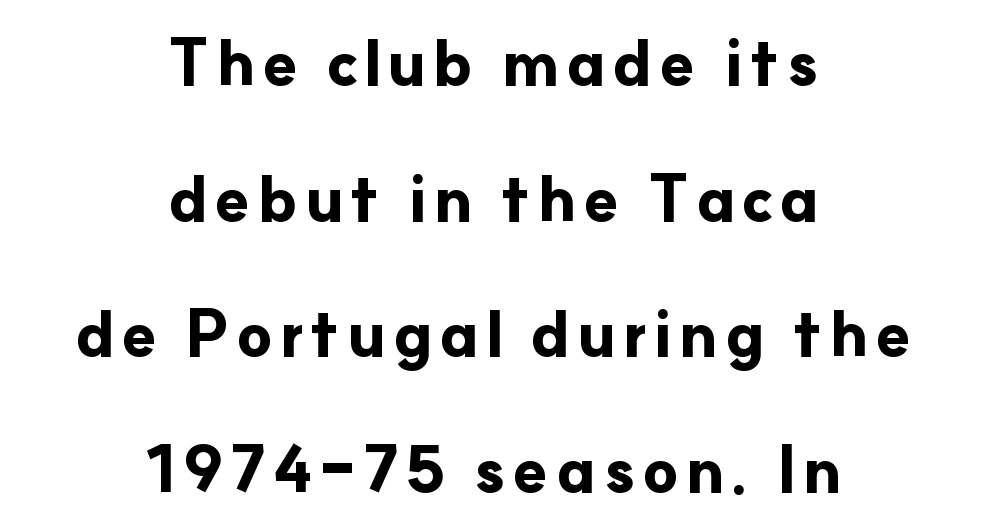
Proportional: the letters do not fall into vertical columns. Plain, unruled lines of type. Stroke thickness is high; the sample reads as a true bold. Leading: increased. The compositor balanced each line on the midline. The font's upright variant was chosen for this text.
